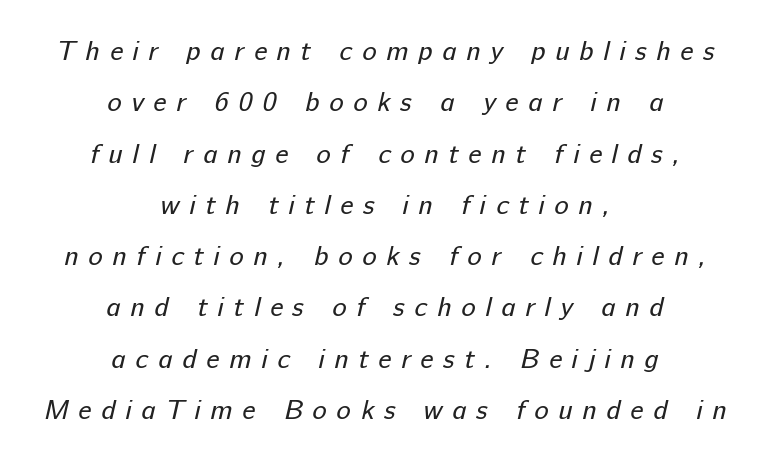
Q: Is the text bold? A: No.
Q: Is the text underlined? A: No.
Q: How is the paragraph aligned? A: Centered.
Q: Is the spacing between letters normal or unusually wide? A: Unusually wide.
Q: Is the spacing between lines tight, normal or loose? A: Loose.
